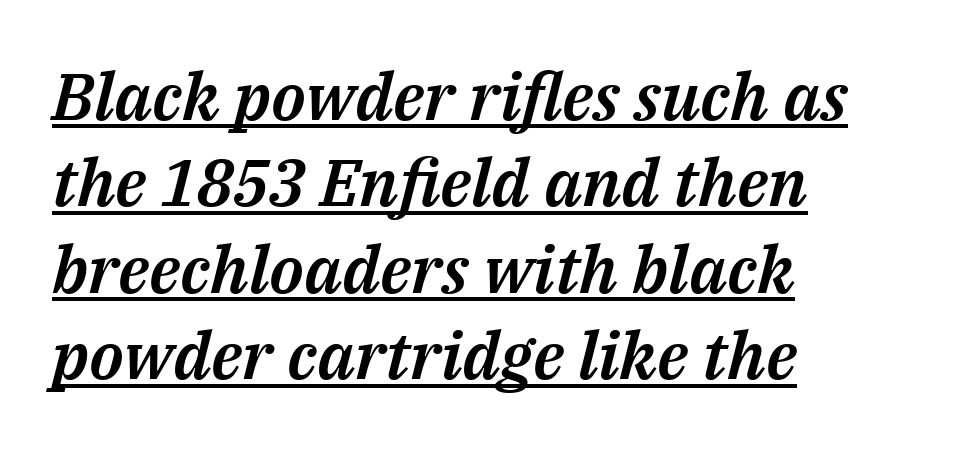
{"italic": "yes", "lean": "right", "slant_degrees": 14, "width": "normal", "stroke_contrast": "medium", "x_height": "medium", "monospaced": "no", "underline": "yes", "align": "left", "line_spacing": "normal", "line_spacing_ratio": 1.31, "letter_spacing": "normal", "letter_spacing_em": 0.0, "glyph_px": 66}
